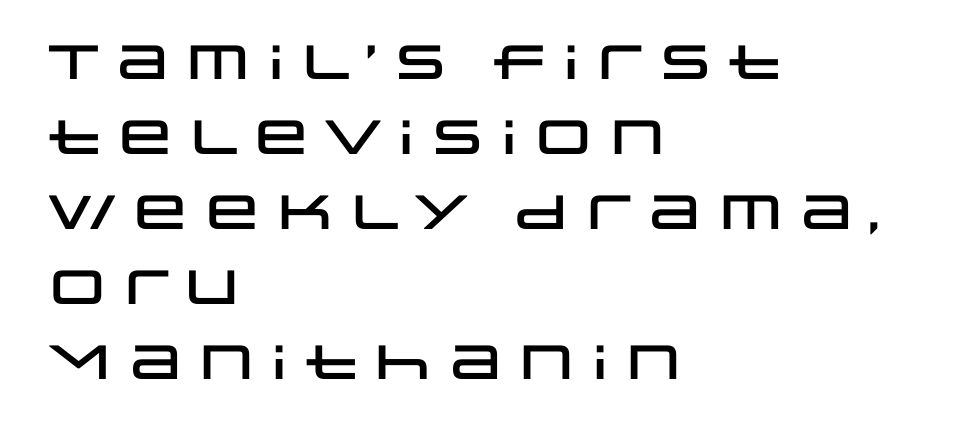
The image shows 48 px wide sans-serif type, upright; set left-aligned, normal line spacing (1.56x), normal letter spacing, not underlined; low stroke contrast and a large x-height.
